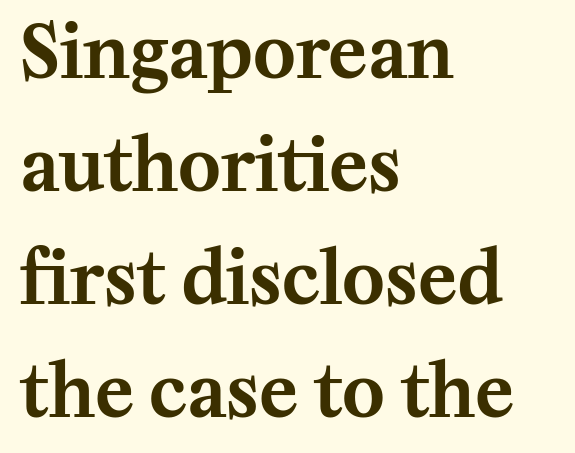
Compared with typical body copy, the letter spacing here is the same. The paragraph has a hard left edge and a soft right edge. These lines sit exactly where default settings would place them. Spacing verdict: proportional, widths tailored to each character.
